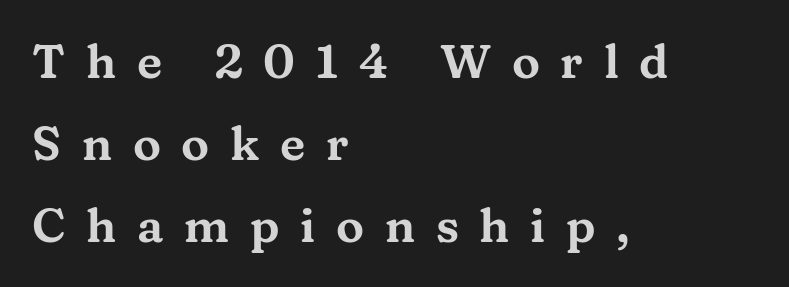
This is serif lettering, the kind often seen in printed books. The line texture is sparse and dotted thanks to wide tracking. This sample has the flowing, uneven cadence of proportional lettering. Left-aligned paragraph, ragged on the right. The gap between lines stays unmarked.
